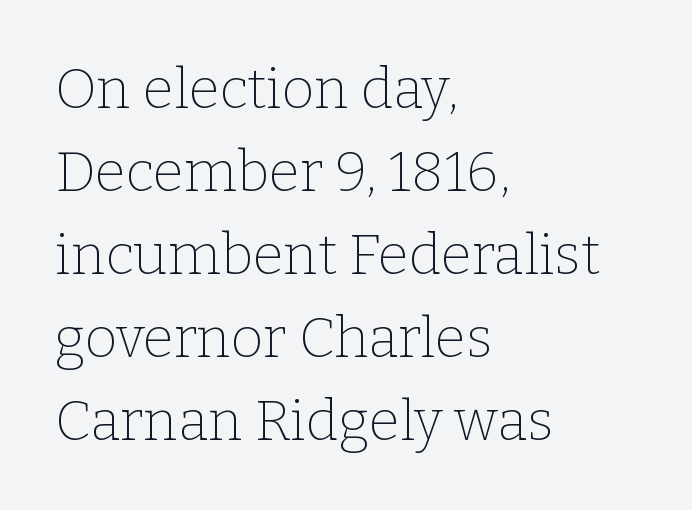
Q: Is the text bold? A: No.
Q: Is the text italic (slanted)? A: No, it is upright.
Q: Is the typeface a serif or a sans-serif typeface? A: Serif.
Q: Is the text underlined? A: No.
Q: How is the paragraph aligned? A: Left-aligned.
Q: Is the spacing between letters normal or unusually wide? A: Normal.
Q: Is the spacing between lines tight, normal or loose? A: Normal.
Q: Width (condensed, normal, or wide)? A: Normal.
Q: Stroke contrast? A: Low.
Q: x-height? A: Medium.
Q: Monospaced? A: No.
